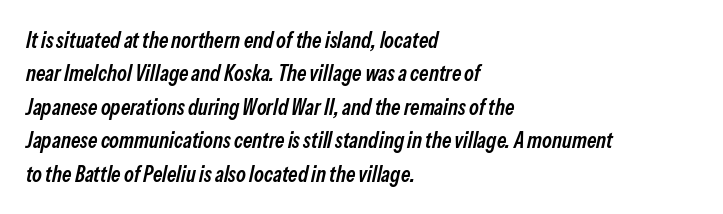
The lines are quadded left. Stems and bowls a touch heavier than normal — semibold. Posture: slanted. Underlining? Definitely not there. Glyph-to-glyph distance matches everyday printed text.
